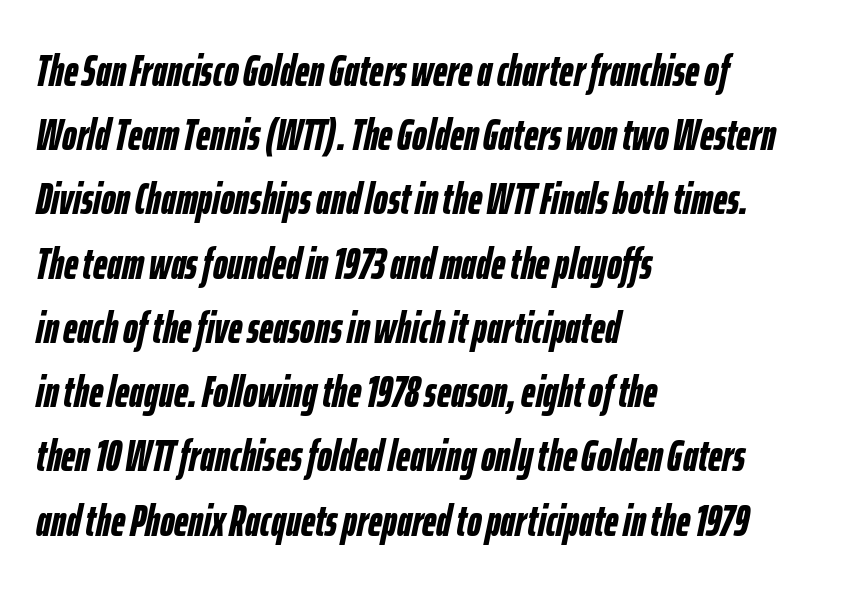
Q: Is the text bold? A: Yes.
Q: Is the text italic (slanted)? A: Yes, it leans right by about 12 degrees.
Q: Is the text underlined? A: No.
Q: How is the paragraph aligned? A: Left-aligned.
Q: Is the spacing between letters normal or unusually wide? A: Normal.
Q: Is the spacing between lines tight, normal or loose? A: Normal.
Q: Width (condensed, normal, or wide)? A: Condensed.
Q: Stroke contrast? A: Low.
Q: x-height? A: Medium.
Q: Monospaced? A: No.
